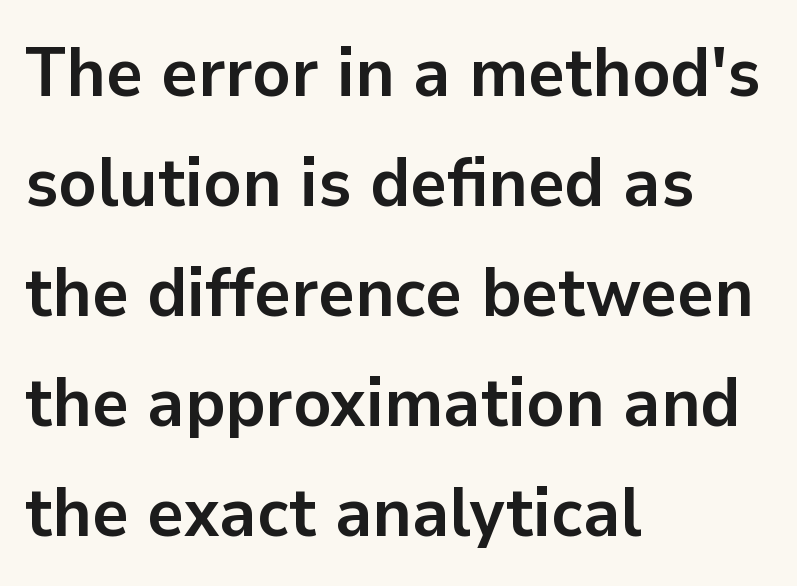
{"serif": "no", "italic": "no", "bold": "yes", "weight": "semibold", "width": "normal", "stroke_contrast": "low", "x_height": "medium", "monospaced": "no", "underline": "no", "align": "left", "line_spacing": "normal", "line_spacing_ratio": 1.57, "letter_spacing": "normal", "letter_spacing_em": 0.0, "glyph_px": 70}
